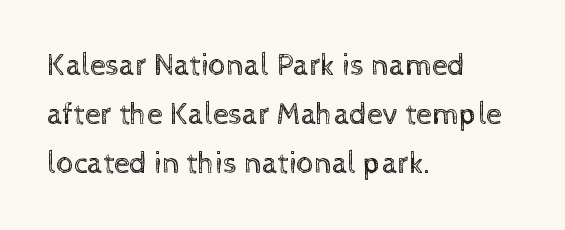
The setting favours the left margin, as ordinary paragraphs usually do. Is this a fixed-width face? No — the glyphs have proportional, varying widths. Has an underline been added? It has not. Does extra space separate the letters? No, they use regular spacing. Characters remain perfectly vertical along every line. The passage shown is not bold in any degree.
